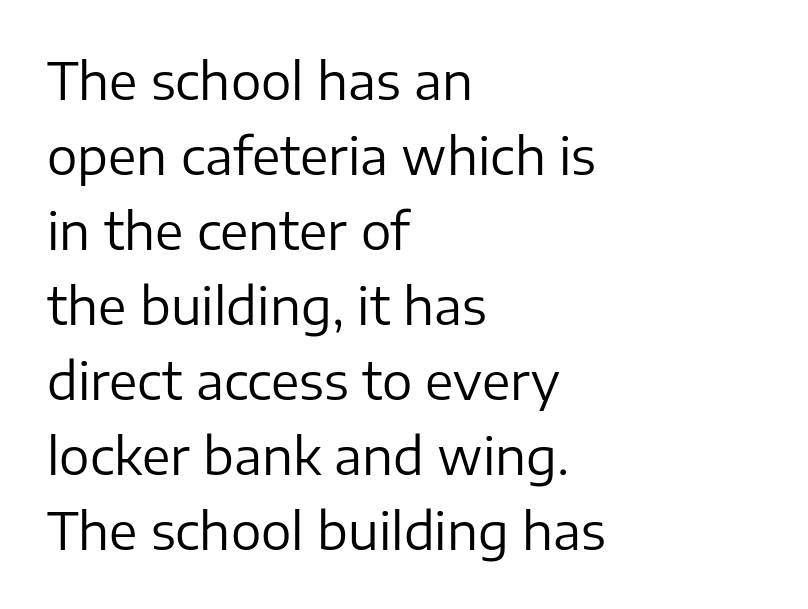
{"serif": "no", "italic": "no", "bold": "no", "weight": "regular", "width": "normal", "stroke_contrast": "low", "x_height": "medium", "monospaced": "no", "underline": "no", "align": "left", "line_spacing": "normal", "line_spacing_ratio": 1.47, "letter_spacing": "normal", "letter_spacing_em": 0.0, "glyph_px": 51}
